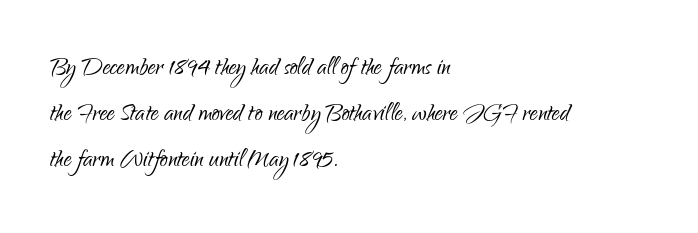
Clear beneath every line of the passage. In terms of letterform style, serifs are entirely absent. Think of a printed novel: that variable character pitch is what you see here. One glance says typical: line gaps are just what's usual.
